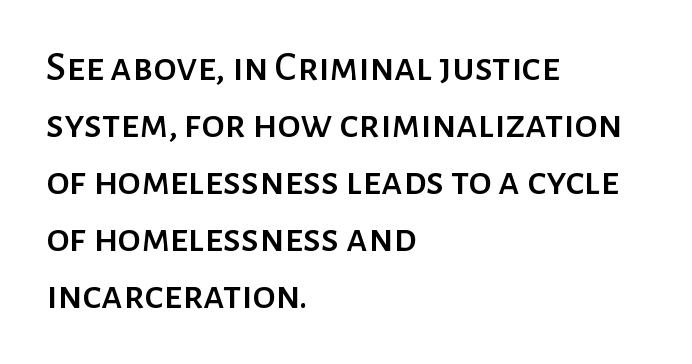
The image shows 42 px sans-serif type, upright; set left-aligned, normal line spacing (1.36x), normal letter spacing, not underlined; low stroke contrast and a medium x-height.
